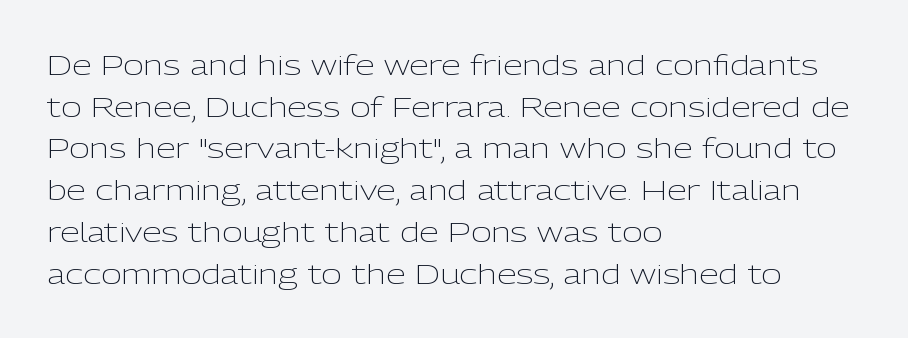
Proportional: the letters do not fall into vertical columns. Grotesque or geometric, the face here clearly has no serifs. How are the letters spaced? Ordinarily, with no added tracking. How would I describe the line gaps? Plain and ordinary.
